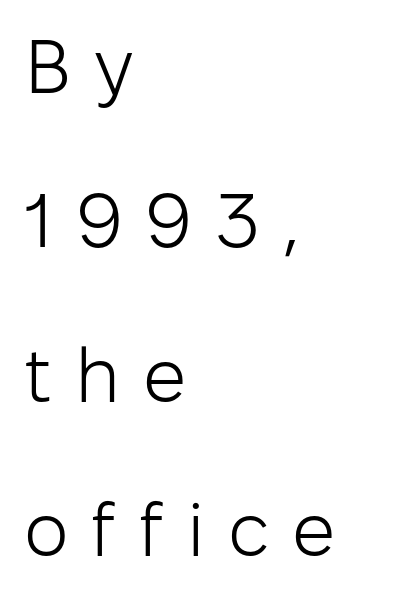
The image shows 76 px light sans-serif type, upright; set left-aligned, loose line spacing (2.03x), unusually wide letter spacing (+0.3 em), not underlined; low stroke contrast and a medium x-height.
